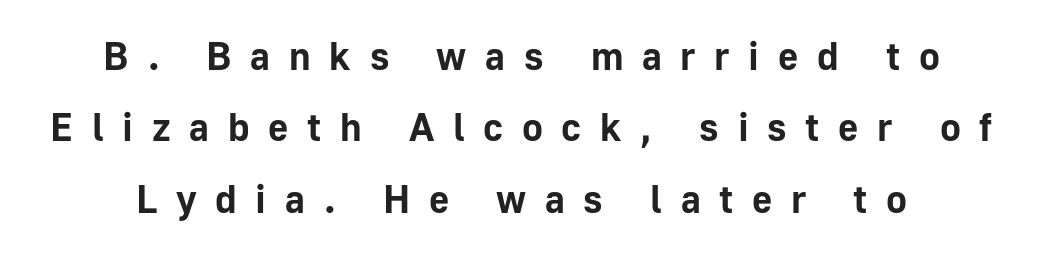
Q: Is the text bold? A: Yes.
Q: Is the text italic (slanted)? A: No, it is upright.
Q: Is the typeface a serif or a sans-serif typeface? A: Sans-serif.
Q: Is the text underlined? A: No.
Q: Is the spacing between letters normal or unusually wide? A: Unusually wide.
Q: Width (condensed, normal, or wide)? A: Normal.
Q: Stroke contrast? A: Low.
Q: x-height? A: Medium.
Q: Monospaced? A: No.
